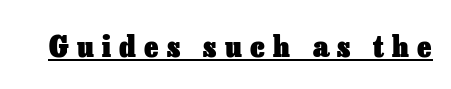
The rendering uses the underline text-decoration. Varying glyph widths throughout — classic text-font behaviour. Thick stems and heavy bowls — unmistakably bold. What stands out about the letter spacing? Its width — letters are far apart. When letters stand straight like this, we call the style roman or upright.
